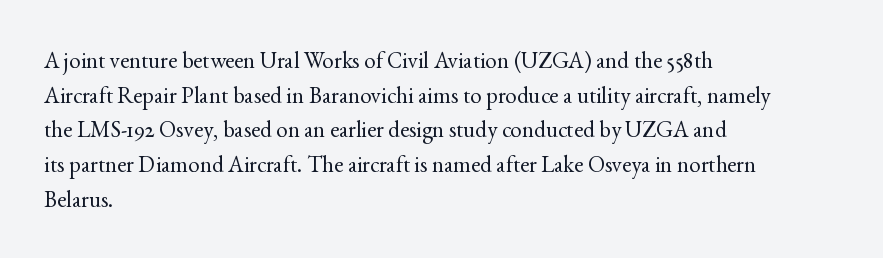
{"italic": "no", "bold": "no", "underline": "no", "align": "left", "line_spacing": "normal", "line_spacing_ratio": 1.51, "letter_spacing": "normal", "letter_spacing_em": 0.0, "glyph_px": 23}
